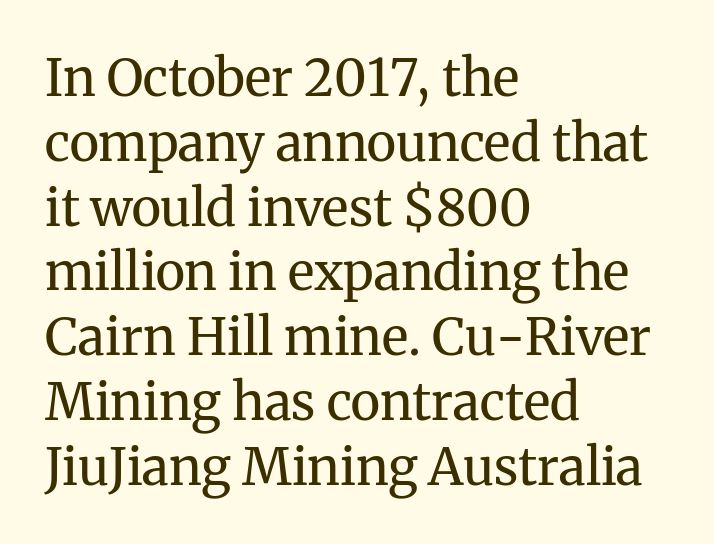
Q: Is the text bold? A: No.
Q: Is the text italic (slanted)? A: No, it is upright.
Q: Is the typeface a serif or a sans-serif typeface? A: Serif.
Q: Is the text underlined? A: No.
Q: How is the paragraph aligned? A: Left-aligned.
Q: Is the spacing between letters normal or unusually wide? A: Normal.
Q: Is the spacing between lines tight, normal or loose? A: Normal.
Q: Width (condensed, normal, or wide)? A: Normal.
Q: Stroke contrast? A: Medium.
Q: x-height? A: Medium.
Q: Monospaced? A: No.
